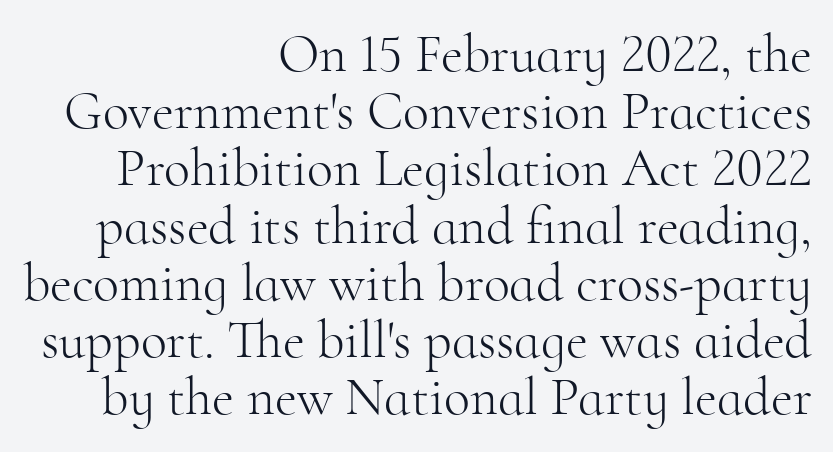
{"serif": "yes", "italic": "no", "bold": "no", "weight": "light", "width": "normal", "stroke_contrast": "high", "x_height": "small", "monospaced": "no", "underline": "no", "align": "right", "line_spacing": "tight", "line_spacing_ratio": 1.06, "letter_spacing": "normal", "letter_spacing_em": 0.0, "glyph_px": 54}
